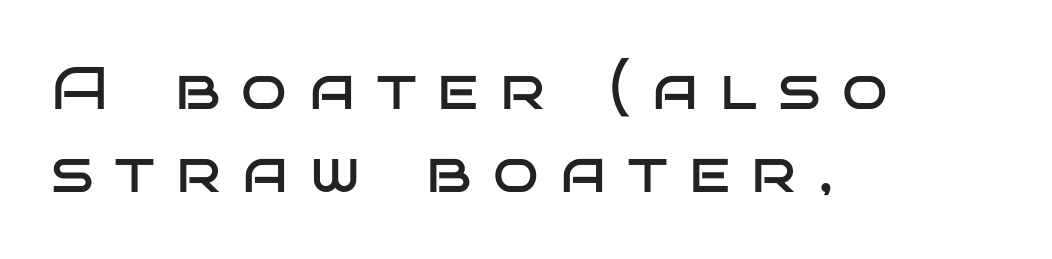
This is not heavy type; no bold has been used. The gaps between neighbouring characters are conspicuously large. Vertical strokes here are truly vertical. This sample uses a sans-serif face. One glance says typical: line gaps are just what's usual.
